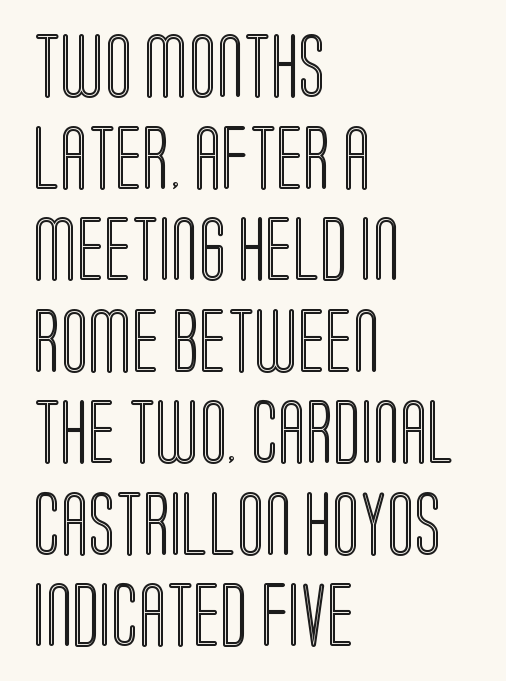
Q: Is the text italic (slanted)? A: No, it is upright.
Q: Is the text underlined? A: No.
Q: How is the paragraph aligned? A: Left-aligned.
Q: Is the spacing between letters normal or unusually wide? A: Normal.
Q: Is the spacing between lines tight, normal or loose? A: Normal.
Q: Width (condensed, normal, or wide)? A: Condensed.
Q: x-height? A: Large.
Q: Monospaced? A: No.
